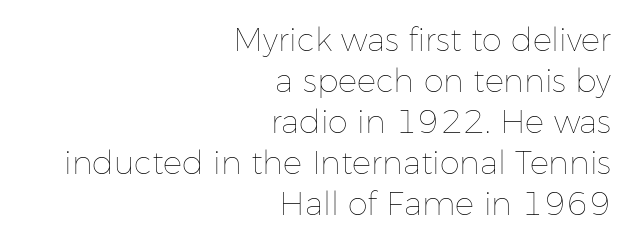
{"italic": "no", "bold": "no", "weight": "thin", "width": "normal", "stroke_contrast": "low", "x_height": "medium", "monospaced": "no", "underline": "no", "align": "right", "line_spacing": "normal", "line_spacing_ratio": 1.28, "letter_spacing": "normal", "letter_spacing_em": 0.0, "glyph_px": 32}
